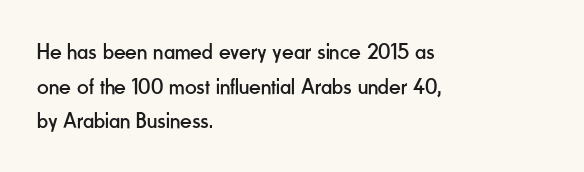
The image shows 23 px text type, upright; set left-aligned, normal line spacing (1.51x), normal letter spacing, not underlined.
